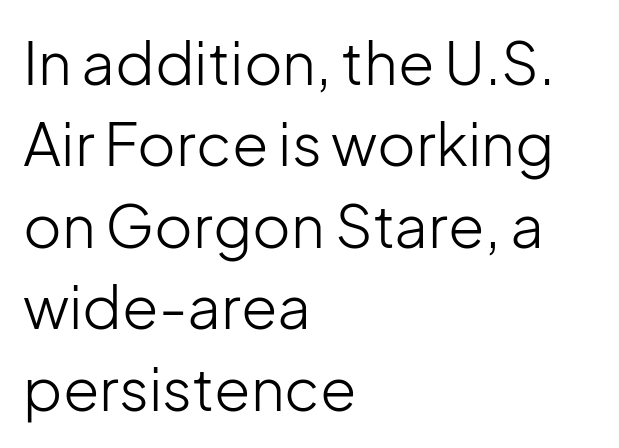
{"serif": "no", "italic": "no", "bold": "no", "weight": "light", "width": "normal", "stroke_contrast": "low", "x_height": "medium", "monospaced": "no", "underline": "no", "align": "left", "line_spacing": "normal", "line_spacing_ratio": 1.38, "letter_spacing": "normal", "letter_spacing_em": 0.0, "glyph_px": 59}
